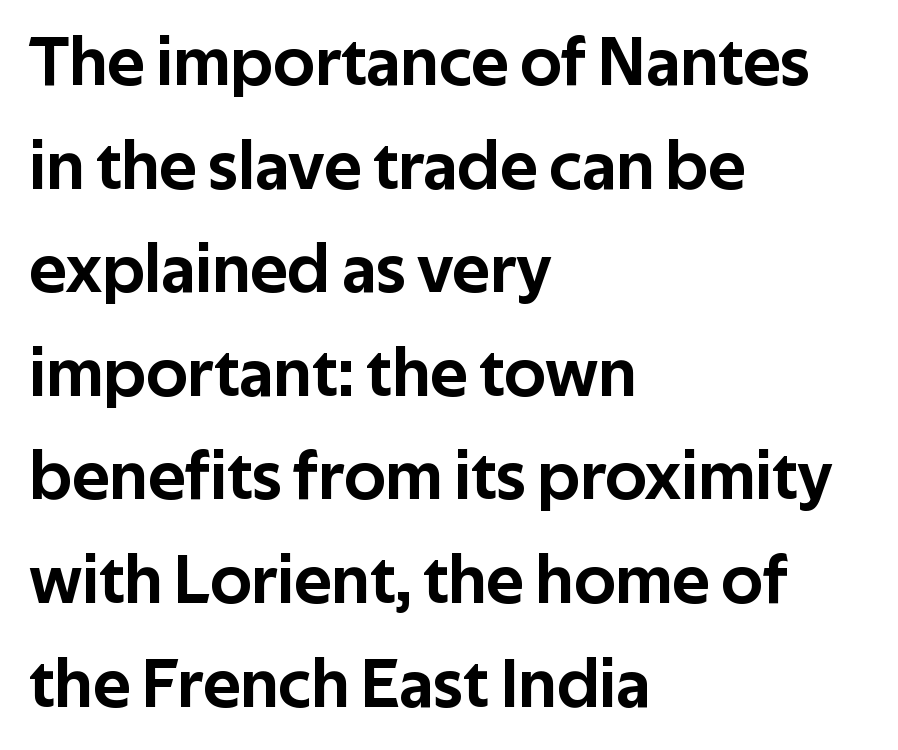
Whoever set this chose a conventional vertical rhythm. Look at the bottom of the vertical strokes: they stop flat, with no serifs. This sample is left-justified, so line endings fall wherever the words run out. Letter spacing: default.
